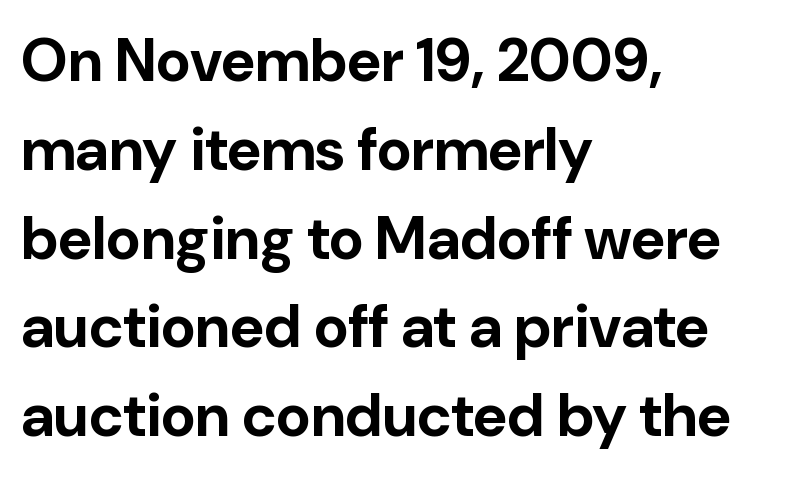
The image shows 60 px bold sans-serif type, upright; set left-aligned, normal line spacing (1.48x), normal letter spacing, not underlined; low stroke contrast and a medium x-height.
